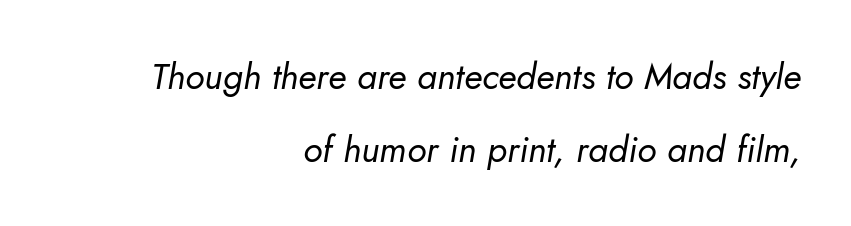
Q: Is the text bold? A: No.
Q: Is the text italic (slanted)? A: Yes, it leans right by about 10 degrees.
Q: Is the text underlined? A: No.
Q: How is the paragraph aligned? A: Right-aligned.
Q: Is the spacing between letters normal or unusually wide? A: Normal.
Q: Is the spacing between lines tight, normal or loose? A: Loose.
Q: Width (condensed, normal, or wide)? A: Normal.
Q: Stroke contrast? A: Low.
Q: x-height? A: Small.
Q: Monospaced? A: No.
